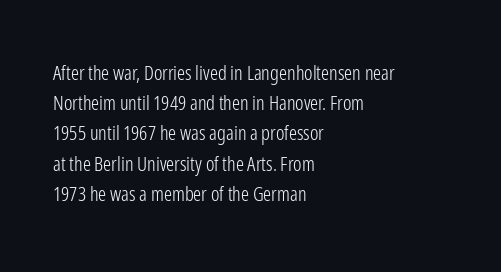
What stands out about the letter spacing? Nothing — it is the standard amount. The axis of the letterforms is exactly vertical. Check the space under the baseline: it is left empty. Evenly set lines give the paragraph a standard silhouette.
